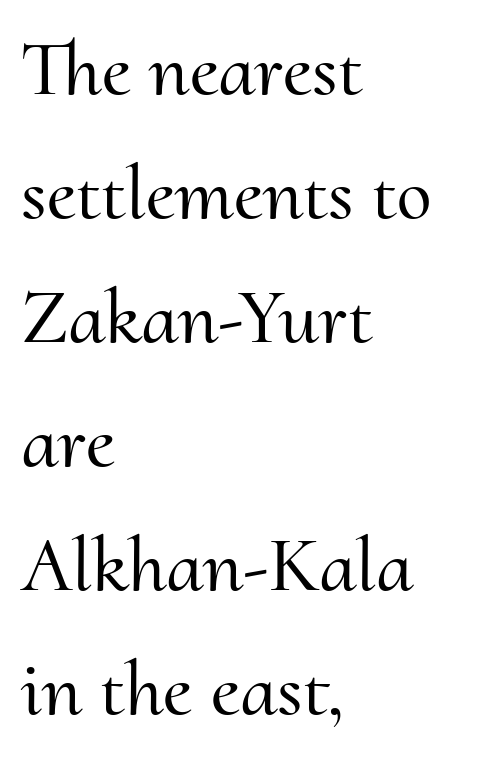
Compared with typical paragraphs, the rows here are spaced about the same. Small tapered or slab feet sit at the stroke ends, so this counts as serif. Nope, not italic — everything's standing straight. The compositor pushed each line to the left boundary. Caption: standard tracking, unaltered.
